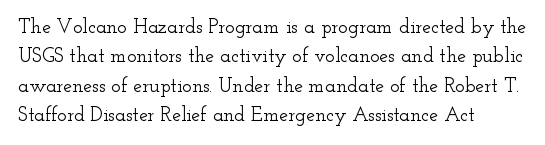
Notice how the passage keeps a crisp vertical edge on the left only. The space directly below the letters is spotless. The designer left line spacing at the default. Honestly, the letter spacing is just normal — you wouldn't notice it. Posture: vertical.
